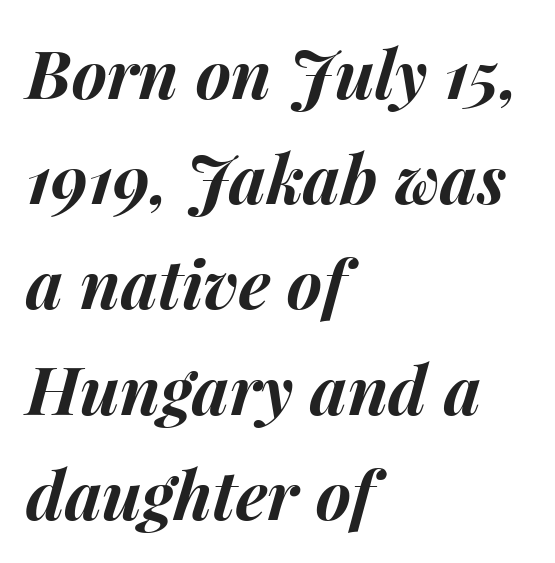
{"italic": "yes", "lean": "right", "slant_degrees": 15, "bold": "yes", "weight": "bold", "width": "normal", "stroke_contrast": "medium", "x_height": "medium", "monospaced": "no", "underline": "no", "align": "left", "line_spacing": "normal", "line_spacing_ratio": 1.57, "letter_spacing": "normal", "letter_spacing_em": 0.0, "glyph_px": 67}
